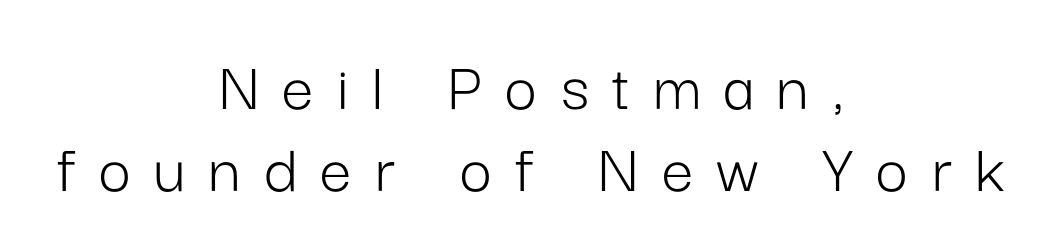
{"serif": "no", "italic": "no", "bold": "no", "weight": "light", "width": "normal", "stroke_contrast": "low", "x_height": "medium", "monospaced": "no", "underline": "no", "align": "center", "line_spacing_ratio": 1.16, "letter_spacing": "wide", "letter_spacing_em": 0.33, "glyph_px": 71}
